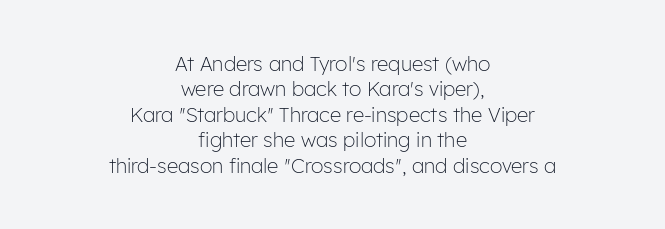
Q: Is the text bold? A: No.
Q: Is the text italic (slanted)? A: No, it is upright.
Q: Is the text underlined? A: No.
Q: How is the paragraph aligned? A: Centered.
Q: Is the spacing between letters normal or unusually wide? A: Normal.
Q: Is the spacing between lines tight, normal or loose? A: Normal.
